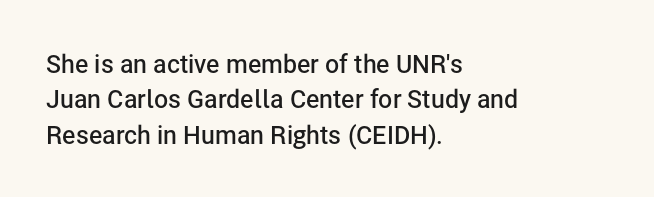
Q: Is the text bold? A: Semi-bold.
Q: Is the text italic (slanted)? A: No, it is upright.
Q: Is the text underlined? A: No.
Q: How is the paragraph aligned? A: Left-aligned.
Q: Is the spacing between letters normal or unusually wide? A: Normal.
Q: Is the spacing between lines tight, normal or loose? A: Normal.
